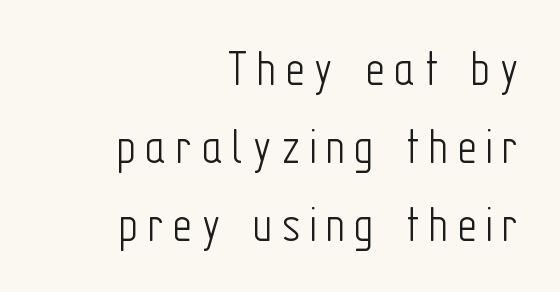
{"serif": "no", "italic": "no", "bold": "no", "weight": "light", "width": "condensed", "stroke_contrast": "low", "x_height": "medium", "monospaced": "no", "underline": "no", "align": "right", "line_spacing": "normal", "line_spacing_ratio": 1.47, "glyph_px": 53}
